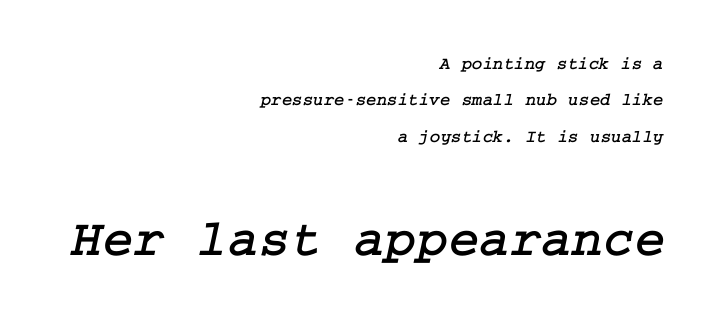
{"serif": "yes", "width": "normal", "stroke_contrast": "low", "x_height": "medium", "underline": "no", "align": "right", "line_spacing": "loose", "line_spacing_ratio": 2.02, "letter_spacing": "normal", "letter_spacing_em": 0.0, "larger_block": "second", "size_ratio": 2.94, "glyph_px": 53}
